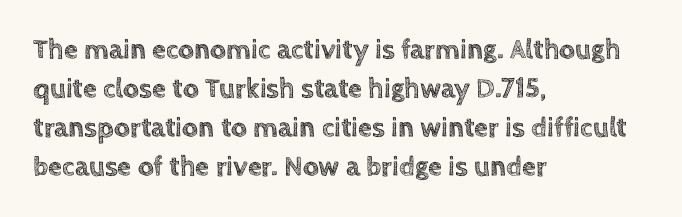
All the whitespace from short lines collects on the right. Baseline-to-baseline distance is the conventional proportion of letter height. Designer's note — italics off, roman on. Tracking here is standard; glyphs follow each other at the usual distance. Spacing verdict: proportional, widths tailored to each character.
